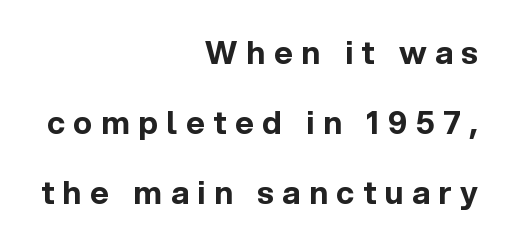
The image shows 32 px bold sans-serif type, upright; set right-aligned, loose line spacing (2.18x), unusually wide letter spacing (+0.27 em), not underlined; a medium x-height.
